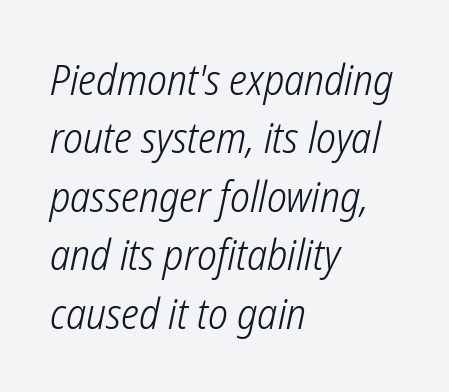
The image shows 42 px light, condensed sans-serif type; set left-aligned, normal line spacing (1.39x), normal letter spacing, not underlined; low stroke contrast and a medium x-height.
